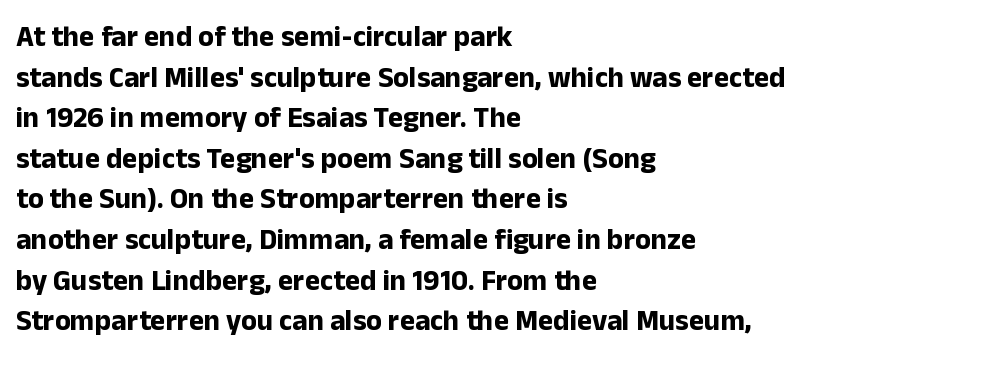
Just letters on the line, the space beneath them empty. Baseline-to-baseline distance is the conventional proportion of letter height. Typesetter's note: full bold, strokes at maximum text heaviness. Layout note: lines flush left. These lines are rendered in a variable-pitch font.
